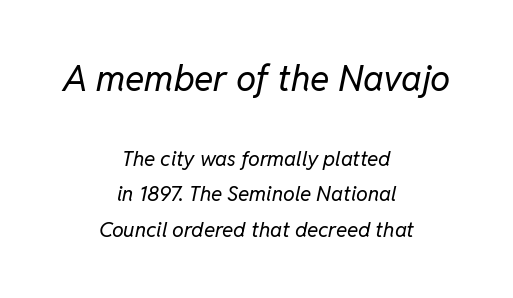
Looks like regular typesetting: each glyph gets only the width it needs. The face used here appears at its bigger size in the upper chunk. Observe the lean: these are italic letterforms. Nothing unusual about the tracking: characters are spaced as the font intends.
